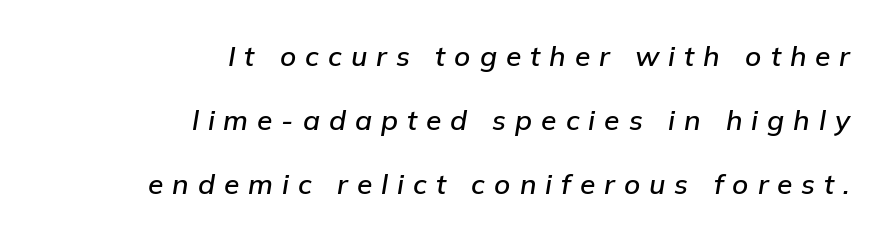
{"italic": "yes", "lean": "right", "slant_degrees": 9, "width": "normal", "stroke_contrast": "low", "x_height": "medium", "monospaced": "no", "underline": "no", "align": "right", "line_spacing": "loose", "line_spacing_ratio": 2.28, "letter_spacing": "wide", "letter_spacing_em": 0.32, "glyph_px": 28}
